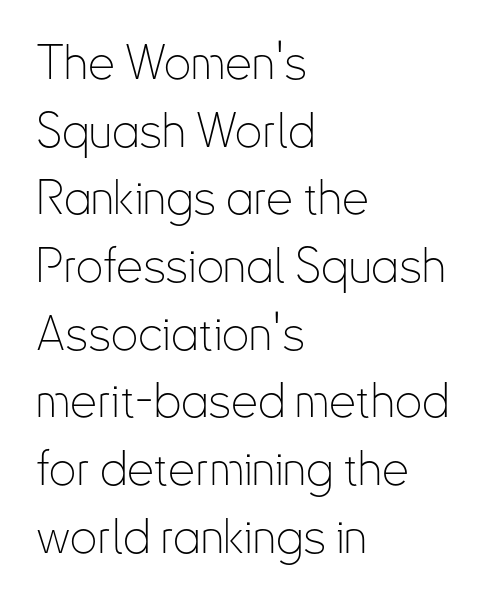
{"serif": "no", "italic": "no", "bold": "no", "weight": "thin", "width": "condensed", "stroke_contrast": "low", "x_height": "small", "monospaced": "no", "underline": "no", "align": "left", "line_spacing": "normal", "line_spacing_ratio": 1.41, "letter_spacing": "normal", "letter_spacing_em": 0.0, "glyph_px": 48}
